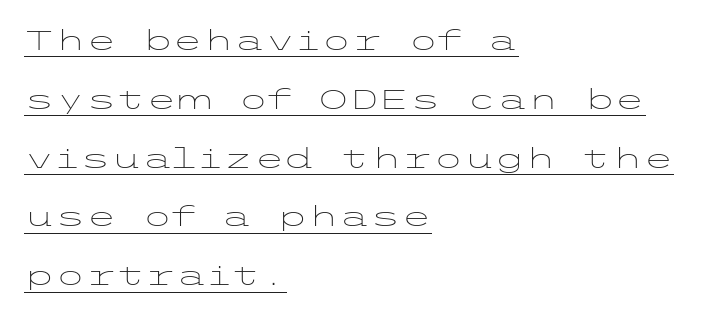
{"serif": "no", "italic": "no", "bold": "no", "weight": "light", "width": "wide", "stroke_contrast": "low", "x_height": "medium", "underline": "yes", "align": "left", "line_spacing": "loose", "line_spacing_ratio": 2.1, "letter_spacing": "normal", "letter_spacing_em": 0.0, "glyph_px": 28}
